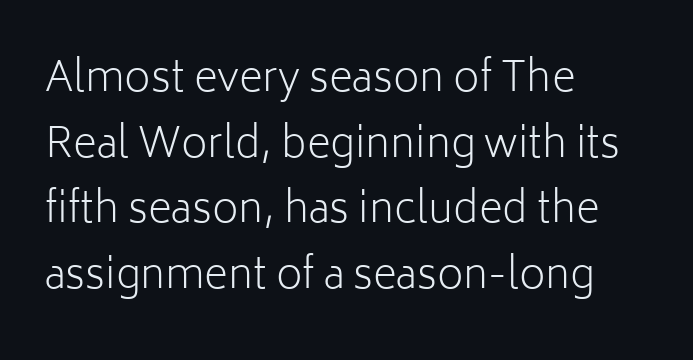
{"serif": "no", "italic": "no", "bold": "no", "weight": "light", "width": "normal", "stroke_contrast": "low", "x_height": "medium", "monospaced": "no", "underline": "no", "align": "left", "line_spacing": "normal", "line_spacing_ratio": 1.6, "letter_spacing": "normal", "letter_spacing_em": 0.0, "glyph_px": 41}
